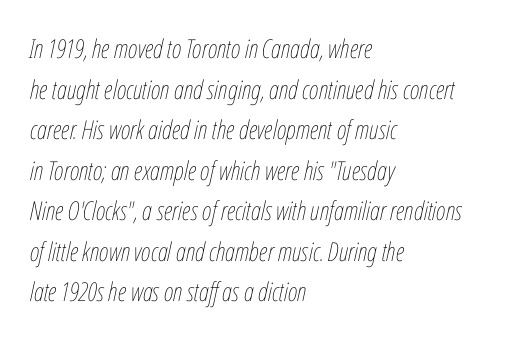
{"italic": "yes", "lean": "right", "slant_degrees": 12, "bold": "no", "underline": "no", "align": "left", "line_spacing": "normal", "line_spacing_ratio": 1.56, "letter_spacing": "normal", "letter_spacing_em": 0.0, "glyph_px": 26}
